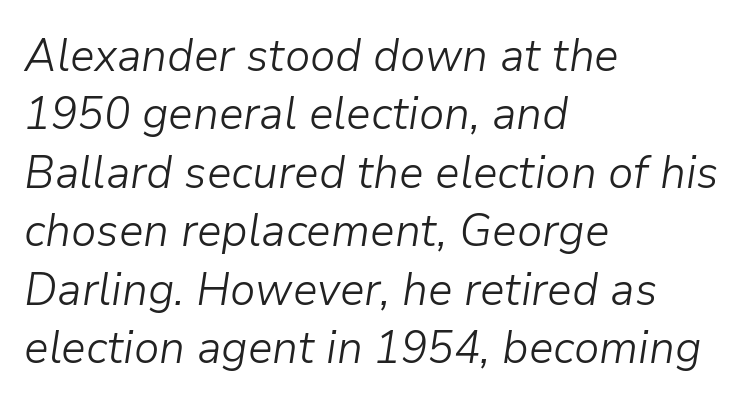
The image shows 46 px light type, italic (leaning right); set left-aligned, normal line spacing (1.27x), normal letter spacing, not underlined; low stroke contrast and a medium x-height.
